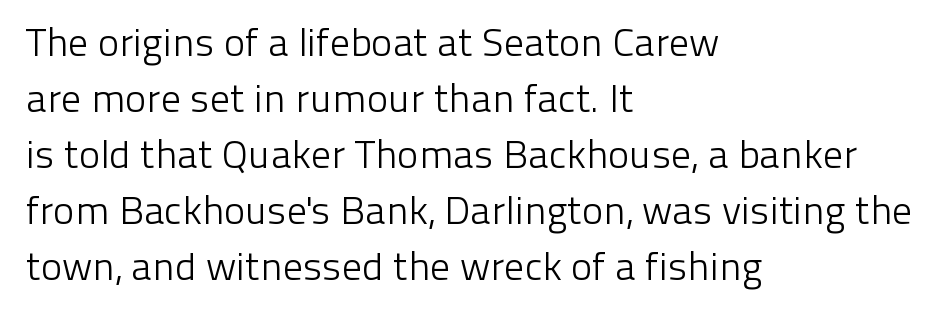
{"serif": "no", "italic": "no", "bold": "no", "weight": "light", "width": "normal", "stroke_contrast": "low", "x_height": "medium", "monospaced": "no", "underline": "no", "align": "left", "line_spacing": "normal", "line_spacing_ratio": 1.4, "letter_spacing": "normal", "letter_spacing_em": 0.0, "glyph_px": 40}
